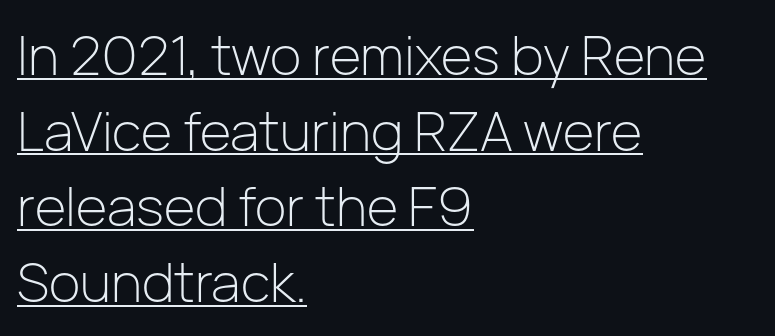
{"serif": "no", "italic": "no", "bold": "no", "weight": "light", "width": "normal", "stroke_contrast": "low", "x_height": "medium", "monospaced": "no", "underline": "yes", "align": "left", "line_spacing": "normal", "line_spacing_ratio": 1.4, "letter_spacing": "normal", "letter_spacing_em": 0.0, "glyph_px": 54}
